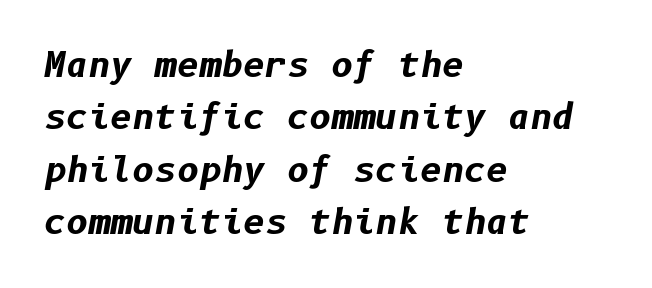
{"italic": "yes", "lean": "right", "slant_degrees": 10, "bold": "yes", "weight": "bold", "width": "normal", "stroke_contrast": "low", "x_height": "medium", "underline": "no", "align": "left", "line_spacing": "normal", "line_spacing_ratio": 1.54, "letter_spacing": "normal", "letter_spacing_em": 0.0, "glyph_px": 34}
